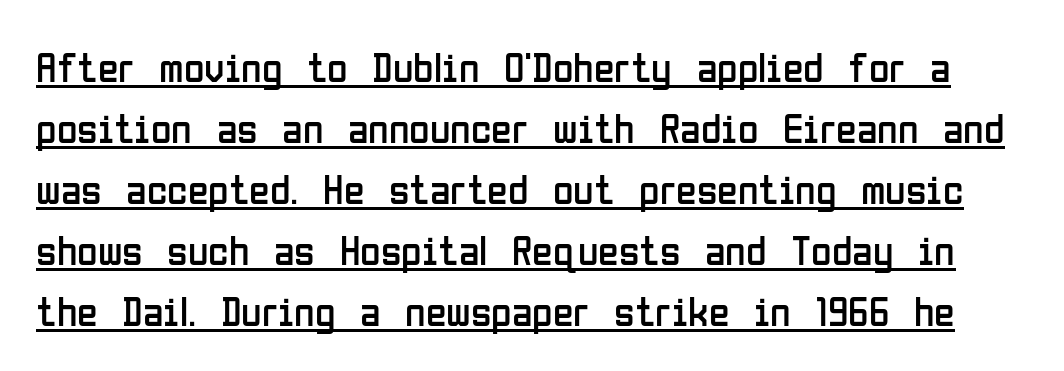
Regarding serifs, this sample does without them. Has an underline been added? It has. It's the straight-up-and-down kind of type. Think standard paragraph weight, or any step lighter than that. The face used here is proportionally spaced, like ordinary book or web type.
